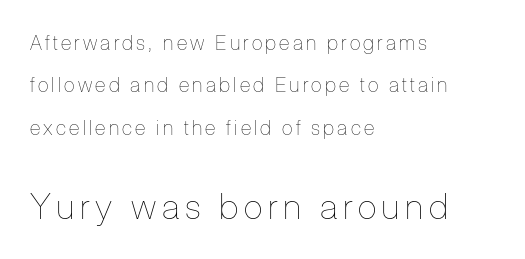
{"italic": "no", "bold": "no", "weight": "thin", "width": "condensed", "stroke_contrast": "low", "x_height": "medium", "monospaced": "no", "underline": "no", "align": "left", "line_spacing": "loose", "line_spacing_ratio": 2.12, "larger_block": "second", "size_ratio": 1.75, "glyph_px": 35}
